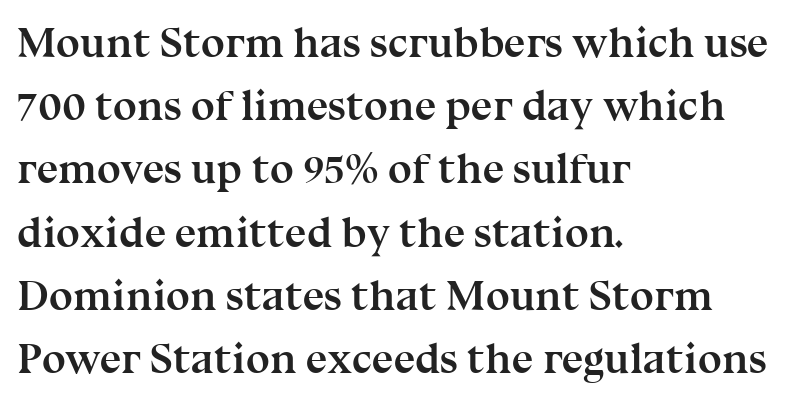
Q: Is the text bold? A: Yes.
Q: Is the text italic (slanted)? A: No, it is upright.
Q: Is the typeface a serif or a sans-serif typeface? A: Serif.
Q: Is the text underlined? A: No.
Q: How is the paragraph aligned? A: Left-aligned.
Q: Is the spacing between letters normal or unusually wide? A: Normal.
Q: Is the spacing between lines tight, normal or loose? A: Normal.
Q: Width (condensed, normal, or wide)? A: Normal.
Q: Stroke contrast? A: Medium.
Q: x-height? A: Medium.
Q: Monospaced? A: No.
